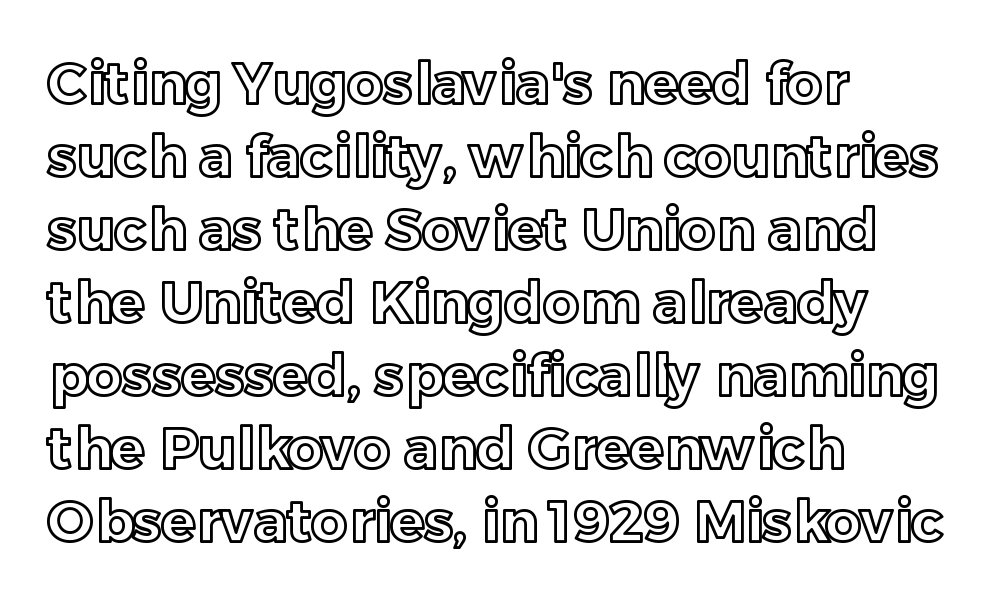
{"italic": "no", "width": "normal", "x_height": "medium", "monospaced": "no", "underline": "no", "align": "left", "line_spacing": "normal", "line_spacing_ratio": 1.28, "letter_spacing": "normal", "letter_spacing_em": 0.0, "glyph_px": 57}
